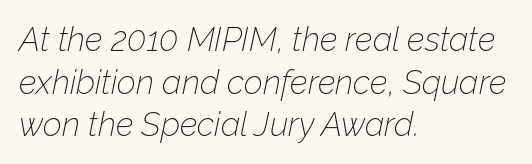
Note the varied advance widths — an 'i' is clearly narrower than an 'm'. This reads as an unemphasized weight, regular at the heaviest. The words here are not underlined. Where is the straight margin? On the left.
